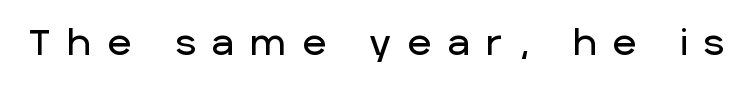
Type without underlining. I'd call this a sans setting — the letters go barefoot. Tracking here is generous; glyphs stand well apart from one another. The typography opts for an upright posture over an oblique one. Spacing verdict: proportional, widths tailored to each character.
